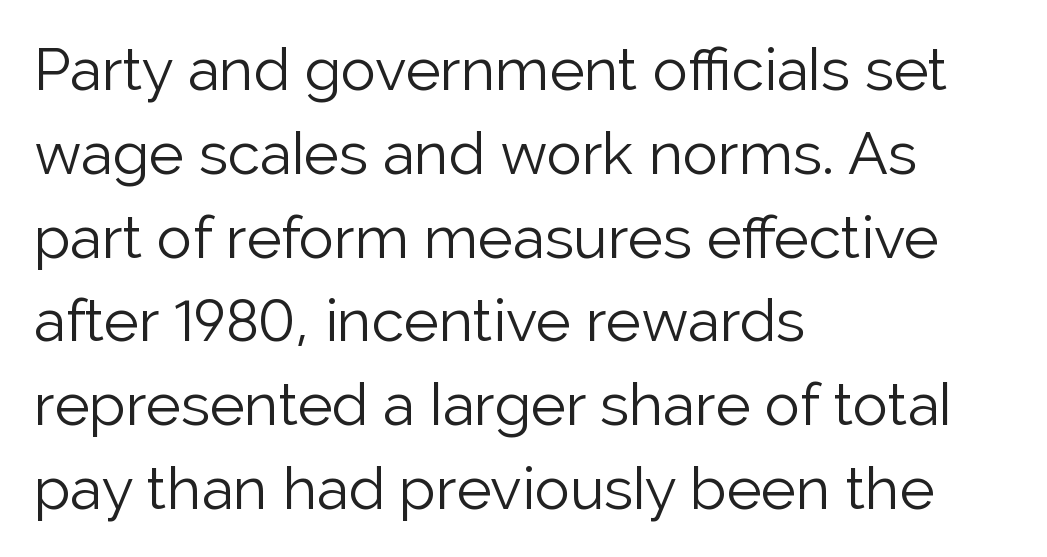
{"serif": "no", "italic": "no", "bold": "no", "weight": "light", "width": "normal", "stroke_contrast": "low", "x_height": "medium", "monospaced": "no", "underline": "no", "align": "left", "line_spacing": "normal", "line_spacing_ratio": 1.42, "letter_spacing": "normal", "letter_spacing_em": 0.0, "glyph_px": 59}
